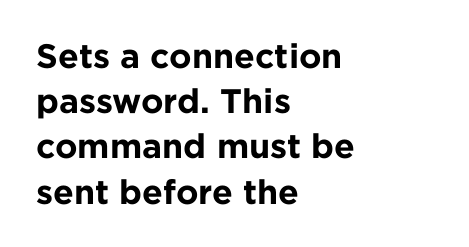
{"serif": "no", "italic": "no", "bold": "yes", "weight": "bold", "width": "normal", "stroke_contrast": "low", "x_height": "medium", "monospaced": "no", "underline": "no", "align": "left", "line_spacing": "normal", "line_spacing_ratio": 1.33, "letter_spacing": "normal", "letter_spacing_em": 0.0, "glyph_px": 34}
